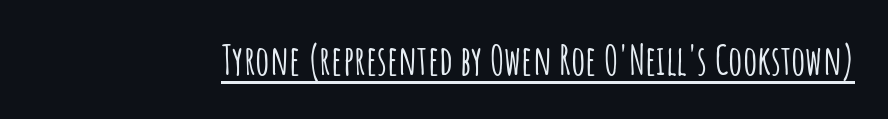
Q: Is the text italic (slanted)? A: No, it is upright.
Q: Is the typeface a serif or a sans-serif typeface? A: Sans-serif.
Q: Is the text underlined? A: Yes.
Q: Is the spacing between letters normal or unusually wide? A: Normal.
Q: Width (condensed, normal, or wide)? A: Condensed.
Q: Stroke contrast? A: Low.
Q: x-height? A: Large.
Q: Monospaced? A: No.
